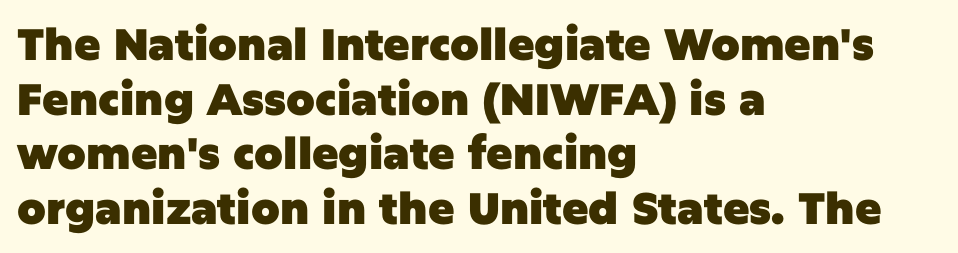
Q: Is the text bold? A: Yes.
Q: Is the text italic (slanted)? A: No, it is upright.
Q: Is the typeface a serif or a sans-serif typeface? A: Sans-serif.
Q: Is the text underlined? A: No.
Q: How is the paragraph aligned? A: Left-aligned.
Q: Is the spacing between letters normal or unusually wide? A: Normal.
Q: Width (condensed, normal, or wide)? A: Normal.
Q: Stroke contrast? A: Low.
Q: x-height? A: Large.
Q: Monospaced? A: No.
